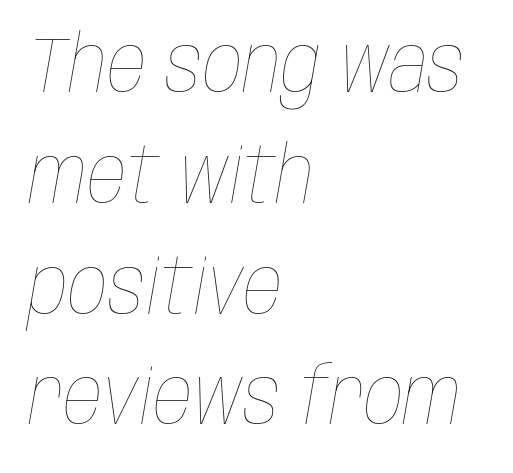
{"italic": "yes", "lean": "right", "slant_degrees": 10, "bold": "no", "weight": "thin", "width": "condensed", "stroke_contrast": "low", "x_height": "large", "monospaced": "no", "underline": "no", "align": "left", "line_spacing": "normal", "line_spacing_ratio": 1.42, "letter_spacing": "normal", "letter_spacing_em": 0.0, "glyph_px": 78}
